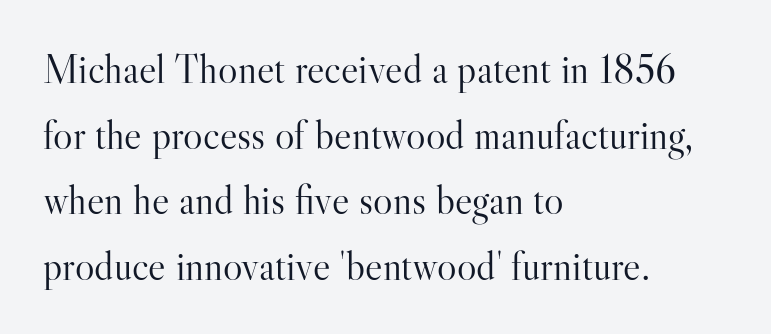
Q: Is the text bold? A: No.
Q: Is the text italic (slanted)? A: No, it is upright.
Q: Is the typeface a serif or a sans-serif typeface? A: Serif.
Q: Is the text underlined? A: No.
Q: How is the paragraph aligned? A: Left-aligned.
Q: Is the spacing between letters normal or unusually wide? A: Normal.
Q: Is the spacing between lines tight, normal or loose? A: Normal.
Q: Width (condensed, normal, or wide)? A: Normal.
Q: Stroke contrast? A: High.
Q: x-height? A: Small.
Q: Monospaced? A: No.
